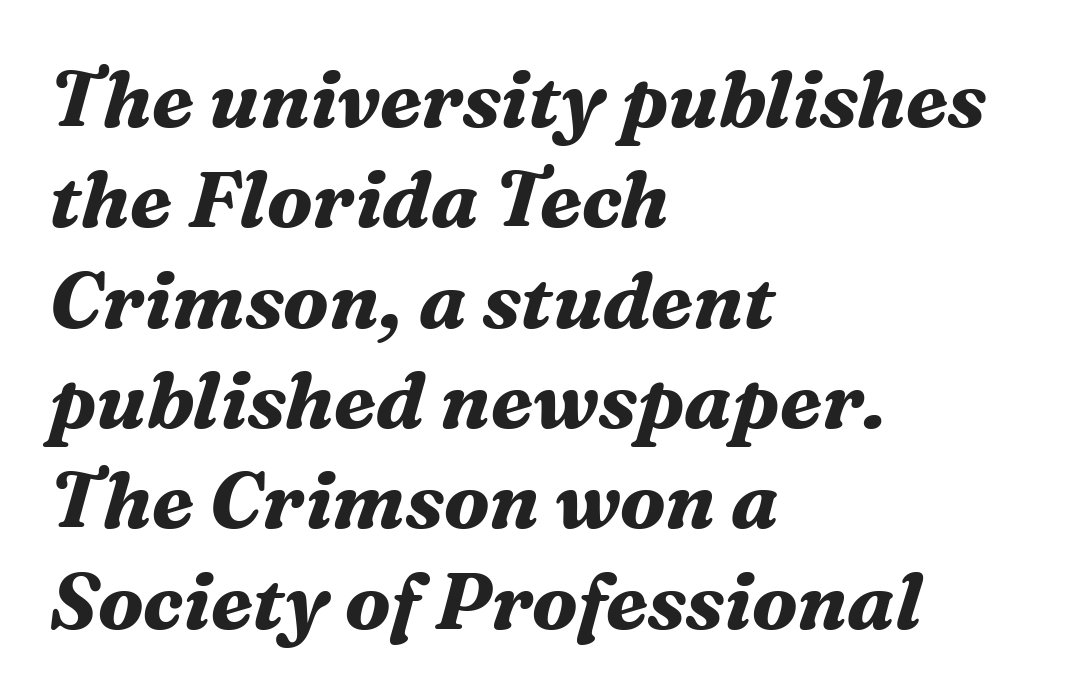
{"serif": "yes", "italic": "yes", "lean": "right", "slant_degrees": 16, "bold": "yes", "weight": "bold", "width": "normal", "stroke_contrast": "medium", "x_height": "medium", "monospaced": "no", "underline": "no", "align": "left", "line_spacing": "normal", "line_spacing_ratio": 1.27, "letter_spacing": "normal", "letter_spacing_em": 0.0, "glyph_px": 79}
